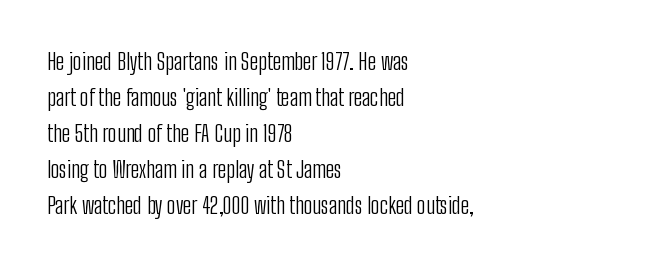
Q: Is the text bold? A: No.
Q: Is the text italic (slanted)? A: No, it is upright.
Q: Is the text underlined? A: No.
Q: How is the paragraph aligned? A: Left-aligned.
Q: Is the spacing between letters normal or unusually wide? A: Normal.
Q: Is the spacing between lines tight, normal or loose? A: Normal.
